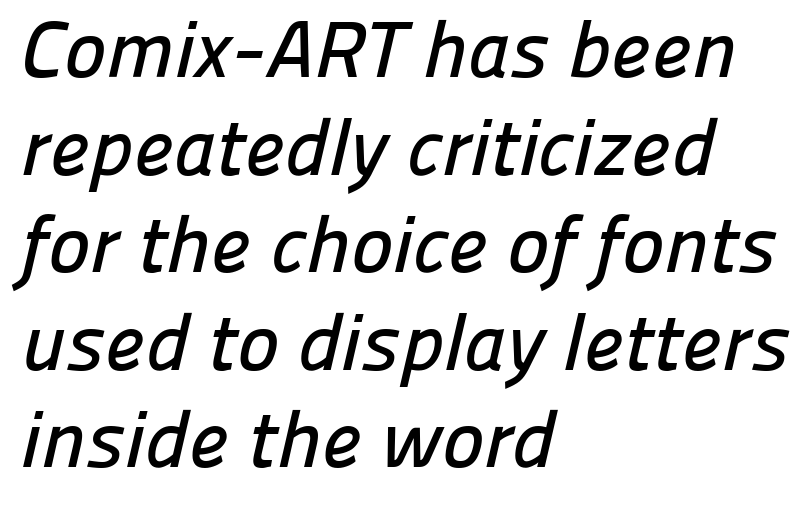
The letters advance in unequal steps, a hallmark of proportional type. You can tell from the bare stems that sans-serif type was used. Where is the straight margin? On the left. The strip under each line holds only bare page.
